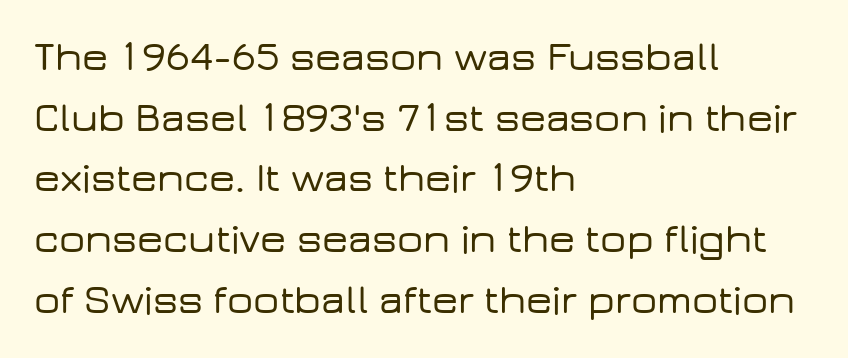
The image shows 41 px wide sans-serif type, upright; set left-aligned, normal line spacing (1.48x), normal letter spacing, not underlined; low stroke contrast and a medium x-height.
